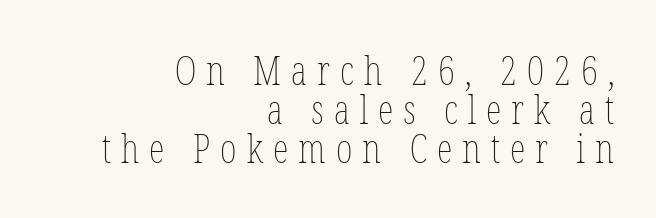
This is not heavy type; no bold has been used. Reading down the column, the eye jumps only a short way to each next line. This rendering uses right alignment, leaving the left contour irregular. If you drew a line through each stem, it would be perfectly vertical.
